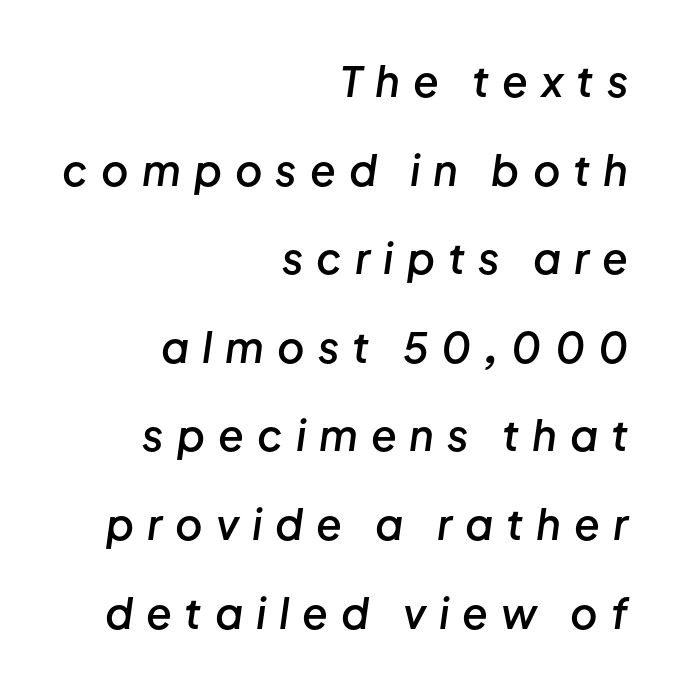
{"italic": "yes", "lean": "right", "slant_degrees": 8, "bold": "semi", "weight": "semibold", "width": "normal", "stroke_contrast": "low", "x_height": "medium", "monospaced": "no", "underline": "no", "align": "right", "line_spacing": "loose", "line_spacing_ratio": 2.11, "letter_spacing": "wide", "letter_spacing_em": 0.31, "glyph_px": 42}
